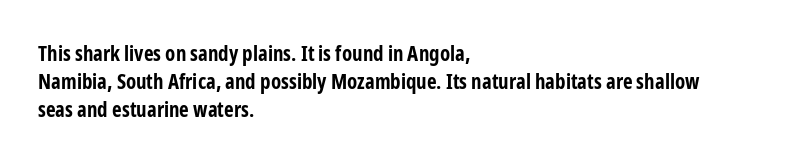
{"italic": "no", "bold": "yes", "underline": "no", "align": "left", "line_spacing": "normal", "line_spacing_ratio": 1.33, "letter_spacing": "normal", "letter_spacing_em": 0.0, "glyph_px": 21}
